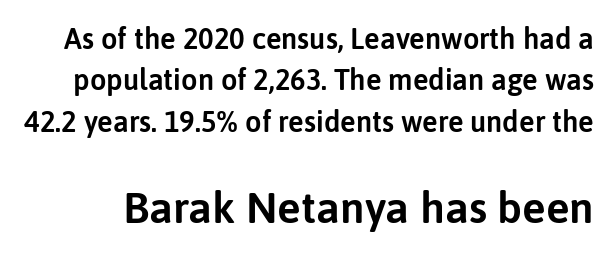
The image shows 44 px sans-serif type, upright; set normal line spacing (1.43x), normal letter spacing, not underlined; the second (bottom) block is 1.52x larger; low stroke contrast and a medium x-height.
